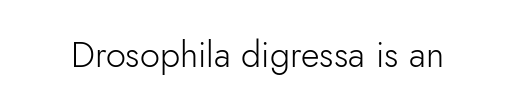
Q: Is the text bold? A: No.
Q: Is the text italic (slanted)? A: No, it is upright.
Q: Is the typeface a serif or a sans-serif typeface? A: Sans-serif.
Q: Is the text underlined? A: No.
Q: Is the spacing between letters normal or unusually wide? A: Normal.
Q: Width (condensed, normal, or wide)? A: Normal.
Q: Stroke contrast? A: Low.
Q: x-height? A: Small.
Q: Monospaced? A: No.
